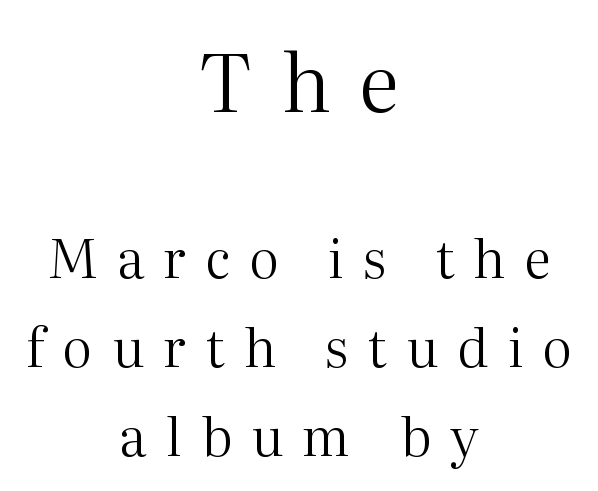
The rendering shrinks the type as you move from the upper chunk to the lower. Words float on clear page, feet unadorned. The passage shown has open, widely tracked lettering throughout. No extra ink here — the face is not bold. The block of text has a typical density, with ordinary space between rows.
